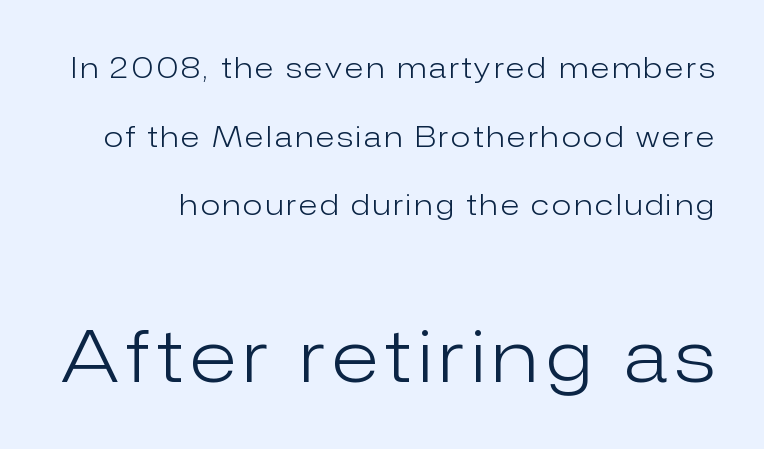
{"serif": "no", "italic": "no", "bold": "no", "weight": "light", "width": "normal", "stroke_contrast": "low", "x_height": "medium", "monospaced": "no", "underline": "no", "line_spacing": "loose", "line_spacing_ratio": 2.45, "larger_block": "second", "size_ratio": 2.54, "glyph_px": 71}
